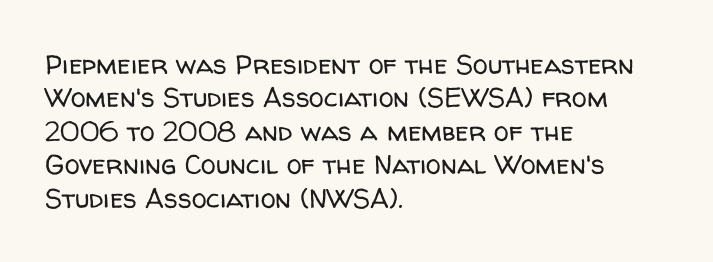
The image shows 27 px text type, upright; set left-aligned, line spacing 1.24x, normal letter spacing, not underlined.
